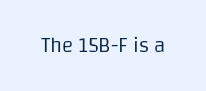
The passage shown is not underscored anywhere. The font's upright variant was chosen for this text. Stems here are at most as thick as an everyday book face. Observe the ordinary spacing: letters are neighbours, not strangers.
